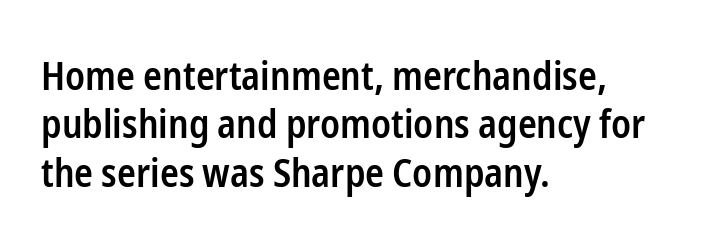
Words float on clear page, feet unadorned. Looks like regular typesetting: each glyph gets only the width it needs. Examine the stroke ends and you'll find no serifs. I'd describe the lettering as semibold — firm but not a full bold. Designer's note — italics off, roman on.
